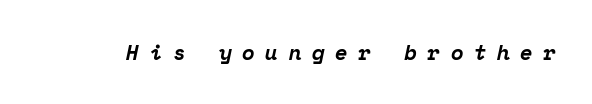
{"italic": "yes", "lean": "right", "slant_degrees": 12, "bold": "yes", "underline": "no", "letter_spacing": "wide", "letter_spacing_em": 0.49, "glyph_px": 21}
